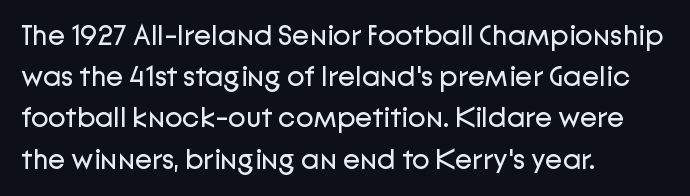
Q: Is the text bold? A: No.
Q: Is the text italic (slanted)? A: No, it is upright.
Q: Is the typeface a serif or a sans-serif typeface? A: Sans-serif.
Q: Is the text underlined? A: No.
Q: How is the paragraph aligned? A: Left-aligned.
Q: Is the spacing between letters normal or unusually wide? A: Normal.
Q: Is the spacing between lines tight, normal or loose? A: Normal.
Q: Width (condensed, normal, or wide)? A: Normal.
Q: Stroke contrast? A: Low.
Q: x-height? A: Medium.
Q: Monospaced? A: No.
